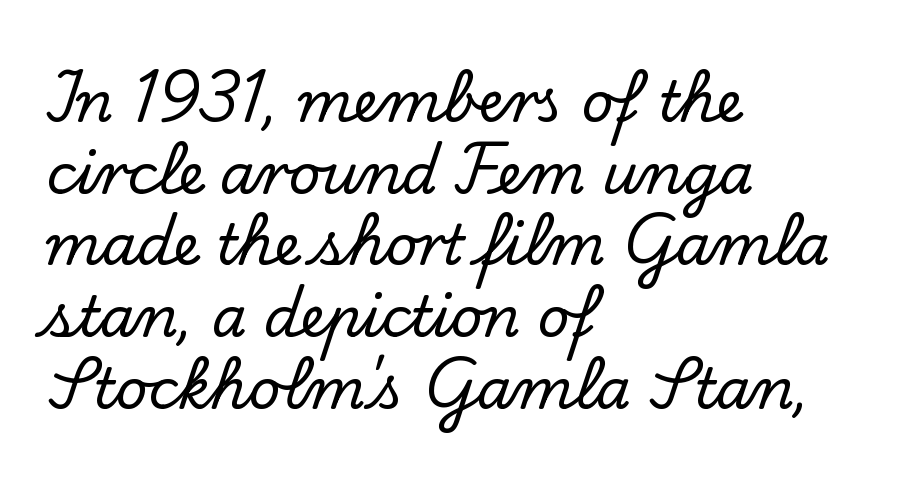
The leading is moderate, giving the passage an even texture. Think of a printed novel: that variable character pitch is what you see here. To sum up the face: it has serifs. Nobody touched the tracking dial on this one. Descenders hang freely into open space.
